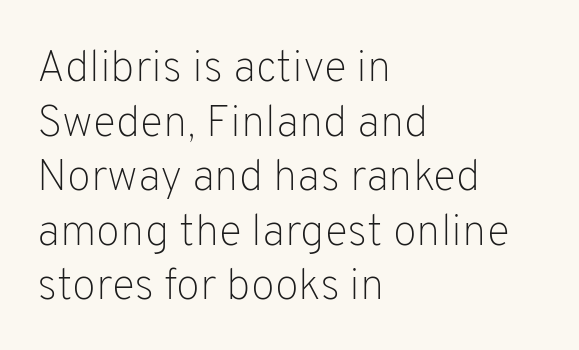
Q: Is the text bold? A: No.
Q: Is the text italic (slanted)? A: No, it is upright.
Q: Is the typeface a serif or a sans-serif typeface? A: Sans-serif.
Q: Is the text underlined? A: No.
Q: How is the paragraph aligned? A: Left-aligned.
Q: Is the spacing between letters normal or unusually wide? A: Normal.
Q: Width (condensed, normal, or wide)? A: Normal.
Q: Stroke contrast? A: Low.
Q: x-height? A: Medium.
Q: Monospaced? A: No.
